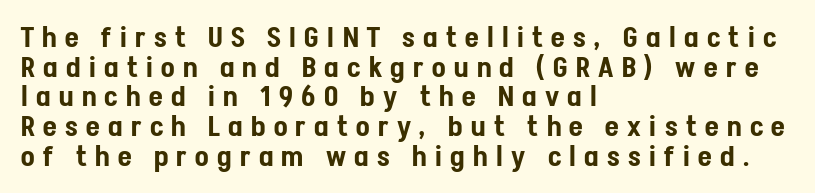
The image shows 28 px condensed sans-serif type, upright; set left-aligned, tight line spacing (1.06x), unusually wide letter spacing (+0.3 em), not underlined; low stroke contrast and a medium x-height.
